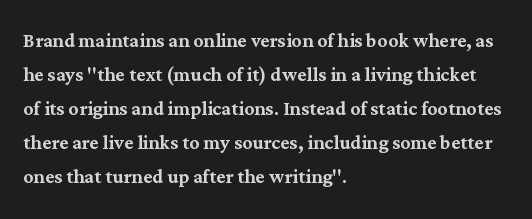
The image shows 25 px text type, upright; set left-aligned, normal line spacing (1.36x), normal letter spacing, not underlined.
